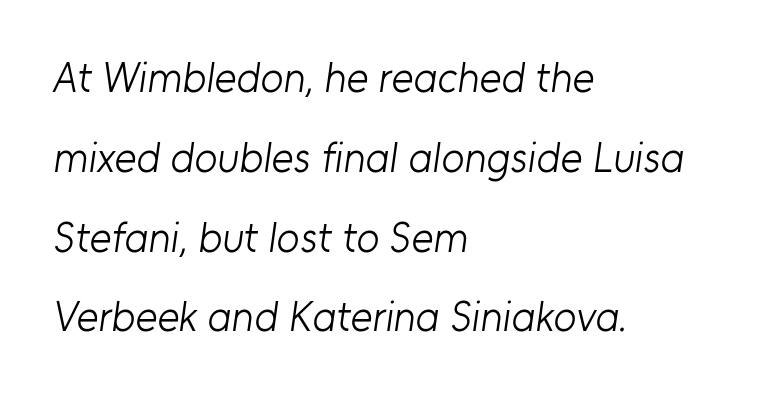
This is sans-serif lettering, the kind often seen on screens and signage. Glance below the letters and you will spot only blank space. Summary of vertical rhythm: relaxed, with wide interline spacing. What stands out about the letter spacing? Nothing — it is the standard amount.
